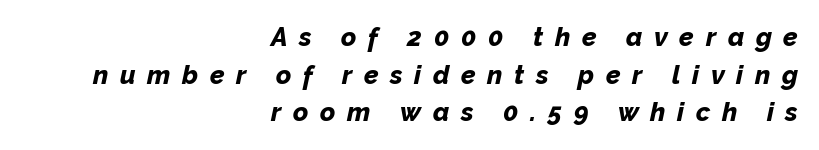
What weight is shown? A full bold with thick strokes. When letters slant like this, we call the style italic. Horizontally, the lines are justified to the trailing edge only. Decoration check: the copy has no underline. Here the glyphs are tracked loosely, breaking word shapes into spaced letters. Baseline-to-baseline distance is the conventional proportion of letter height.
